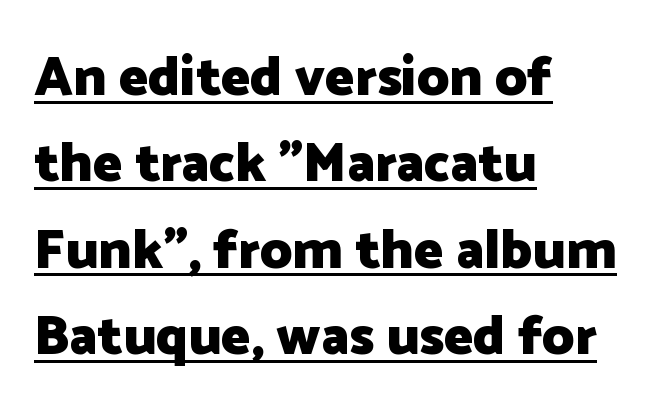
The image shows 55 px heavy sans-serif type, upright; set left-aligned, normal line spacing (1.57x), normal letter spacing, underlined; low stroke contrast and a medium x-height.
